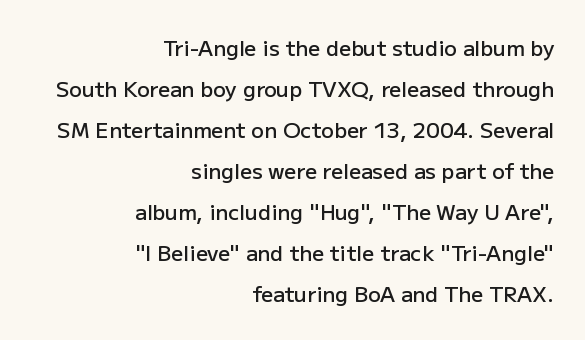
{"italic": "no", "bold": "semi", "underline": "no", "align": "right", "line_spacing": "loose", "line_spacing_ratio": 1.95, "letter_spacing": "normal", "letter_spacing_em": 0.0, "glyph_px": 21}
